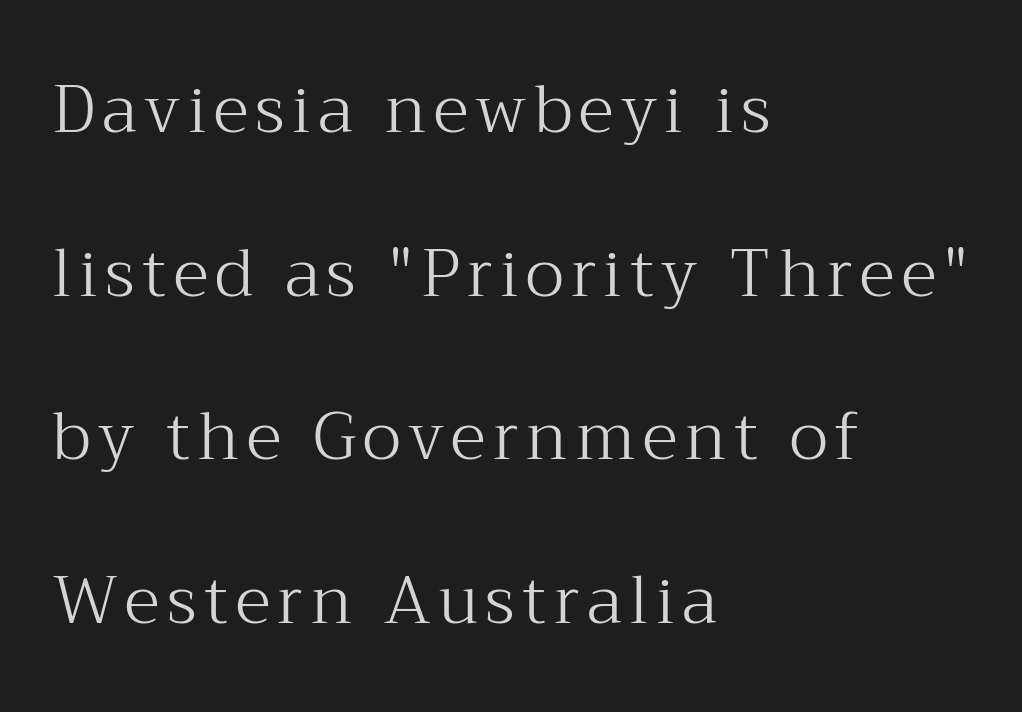
The image shows 66 px light serif type, upright; set left-aligned, loose line spacing (2.48x), not underlined; medium stroke contrast and a medium x-height.
